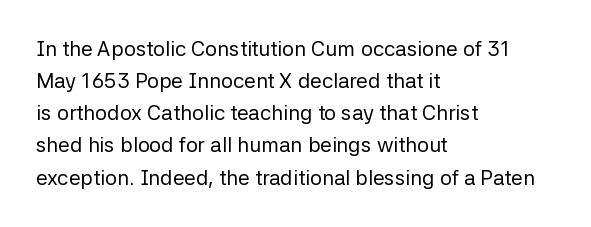
Q: Is the text bold? A: No.
Q: Is the text italic (slanted)? A: No, it is upright.
Q: Is the text underlined? A: No.
Q: How is the paragraph aligned? A: Left-aligned.
Q: Is the spacing between letters normal or unusually wide? A: Normal.
Q: Is the spacing between lines tight, normal or loose? A: Normal.
